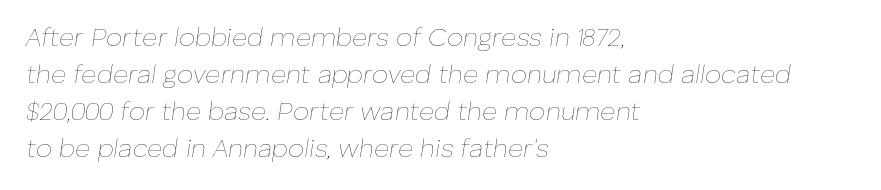
Tracking value appears to be zero — textbook default spacing. The letterforms sit at book weight or below. Beneath every word, the page is bare. The font's italic variant was chosen for this text. The leading is moderate, giving the passage an even texture.
